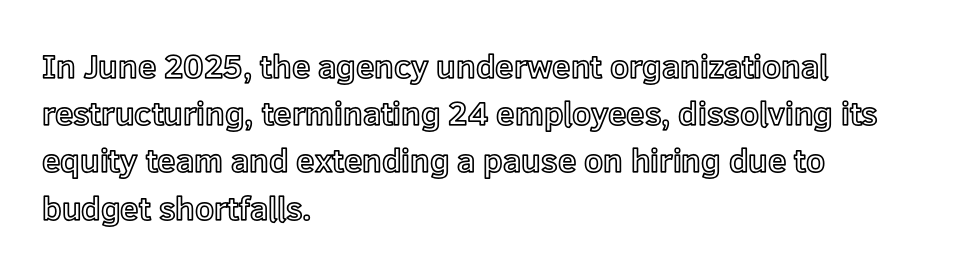
Compared with a centered layout, this one pins lines to the left instead. The words here are not underlined. The line-height multiplier appears to be the usual default. Think of a printed novel: that variable character pitch is what you see here. Quick note: not italic, upright.
